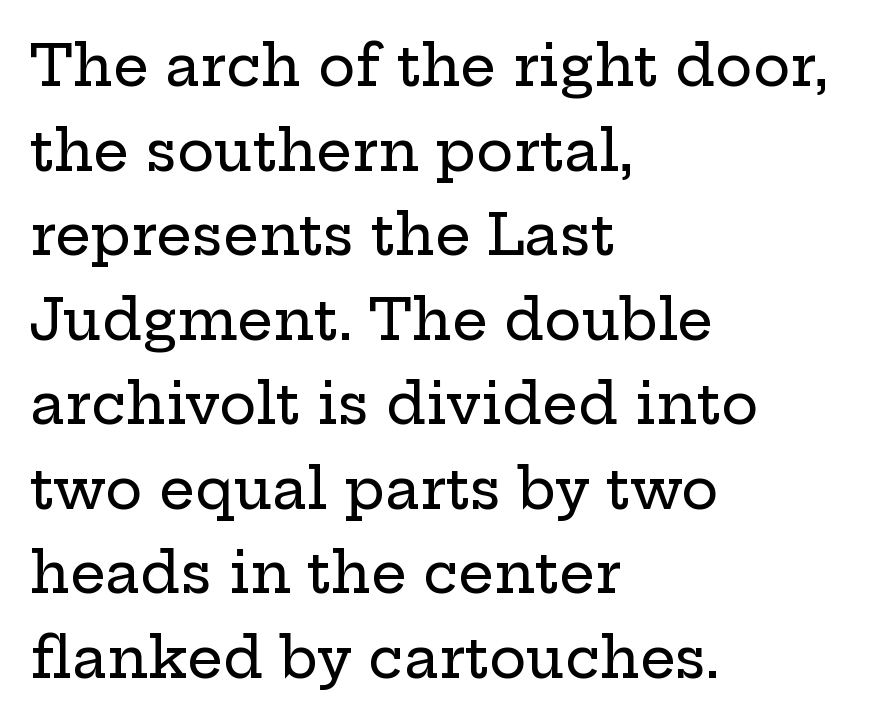
Q: Is the text italic (slanted)? A: No, it is upright.
Q: Is the typeface a serif or a sans-serif typeface? A: Serif.
Q: Is the text underlined? A: No.
Q: How is the paragraph aligned? A: Left-aligned.
Q: Is the spacing between letters normal or unusually wide? A: Normal.
Q: Is the spacing between lines tight, normal or loose? A: Normal.
Q: Width (condensed, normal, or wide)? A: Wide.
Q: Stroke contrast? A: Low.
Q: x-height? A: Medium.
Q: Monospaced? A: No.
